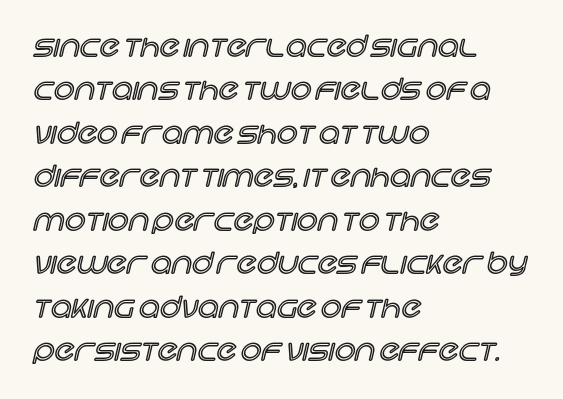
The rows are spaced the way most documents space them. Words float on clear page, feet unadorned. Each letter keeps its own natural width here, so spacing adapts to shape. How are the letters spaced? Ordinarily, with no added tracking. The paragraph shown leans on its left margin.
